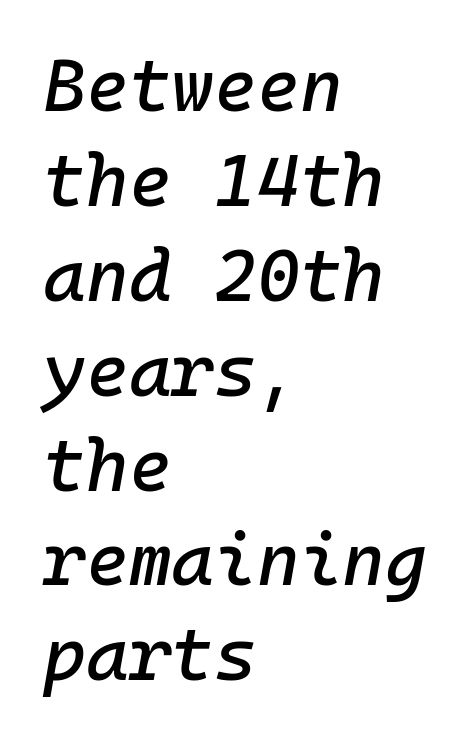
{"italic": "yes", "lean": "right", "slant_degrees": 10, "width": "normal", "stroke_contrast": "low", "x_height": "medium", "monospaced": "yes", "underline": "no", "align": "left", "line_spacing": "normal", "line_spacing_ratio": 1.3, "letter_spacing": "normal", "letter_spacing_em": 0.0, "glyph_px": 73}
